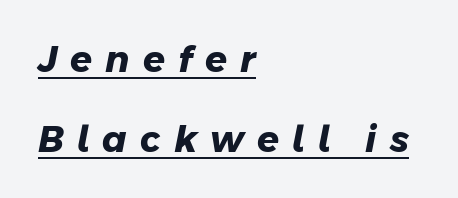
The image shows 36 px heavy sans-serif type; set left-aligned, loose line spacing (2.22x), unusually wide letter spacing (+0.36 em), underlined; low stroke contrast and a medium x-height.
